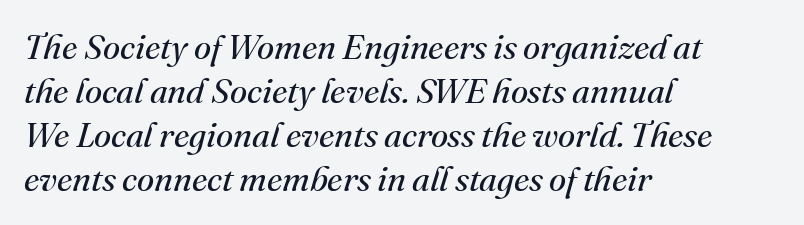
This rendering employs a face with finishing strokes, i.e., a serif. Decoration check: the copy has no underline. The rendering applies a slant to the glyphs. Varying glyph widths throughout — classic text-font behaviour. The type is set solid horizontally, with unmodified tracking. The lines in this sample share a left origin and differ only in where they stop.
